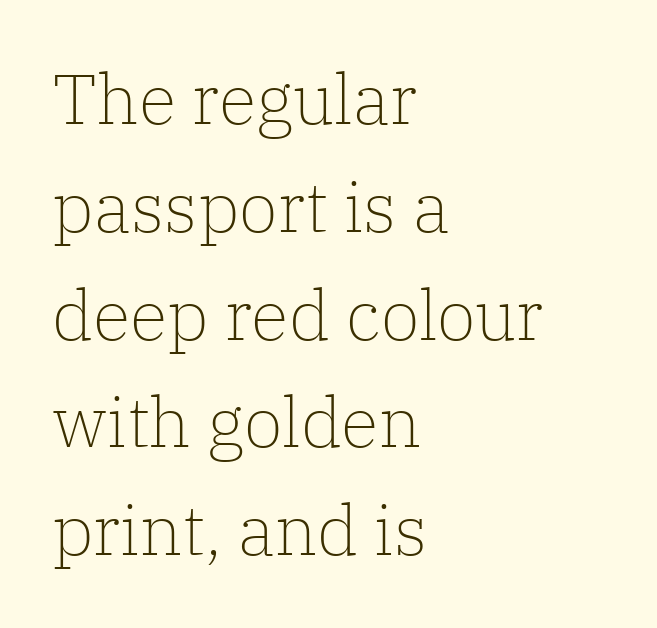
{"serif": "yes", "italic": "no", "bold": "no", "weight": "light", "width": "normal", "stroke_contrast": "low", "x_height": "medium", "monospaced": "no", "underline": "no", "align": "left", "line_spacing": "normal", "line_spacing_ratio": 1.54, "letter_spacing": "normal", "letter_spacing_em": 0.0, "glyph_px": 70}
